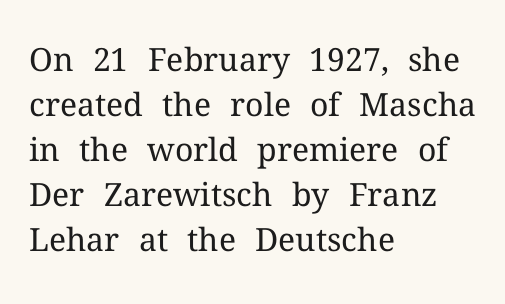
{"serif": "yes", "italic": "no", "bold": "no", "weight": "regular", "width": "normal", "stroke_contrast": "medium", "x_height": "medium", "monospaced": "no", "underline": "no", "align": "left", "line_spacing": "normal", "line_spacing_ratio": 1.41, "letter_spacing": "normal", "letter_spacing_em": 0.0, "glyph_px": 32}
